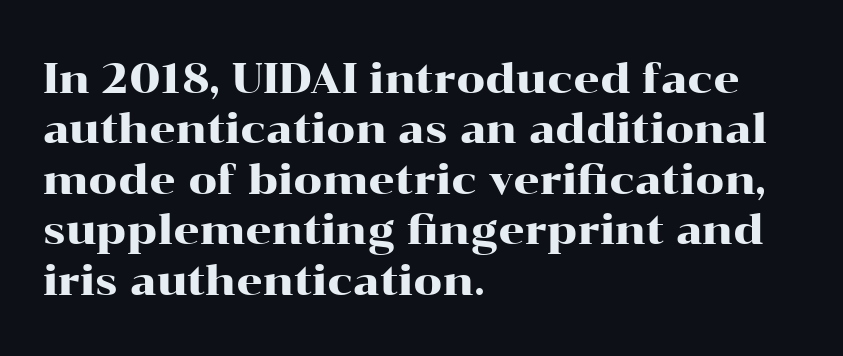
{"serif": "yes", "italic": "no", "width": "wide", "stroke_contrast": "high", "x_height": "medium", "monospaced": "no", "underline": "no", "align": "left", "line_spacing_ratio": 1.23, "letter_spacing": "normal", "letter_spacing_em": 0.0, "glyph_px": 41}
